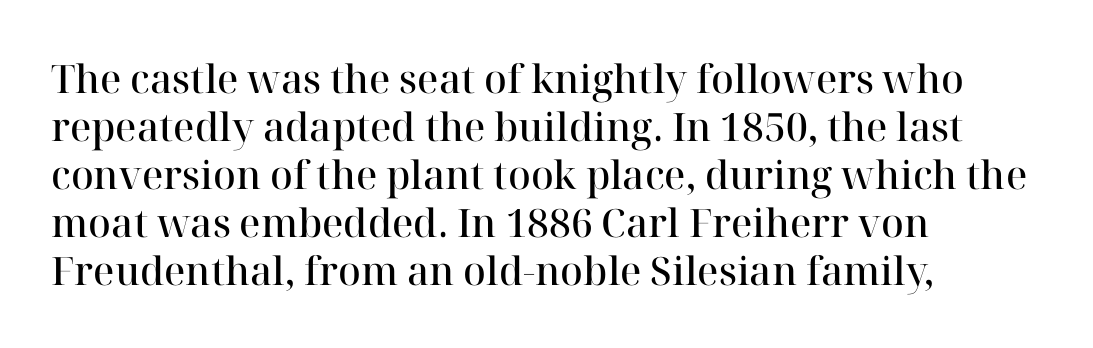
Q: Is the text bold? A: Semi-bold.
Q: Is the text italic (slanted)? A: No, it is upright.
Q: Is the typeface a serif or a sans-serif typeface? A: Serif.
Q: Is the text underlined? A: No.
Q: How is the paragraph aligned? A: Left-aligned.
Q: Is the spacing between letters normal or unusually wide? A: Normal.
Q: Width (condensed, normal, or wide)? A: Normal.
Q: Stroke contrast? A: High.
Q: x-height? A: Medium.
Q: Monospaced? A: No.
